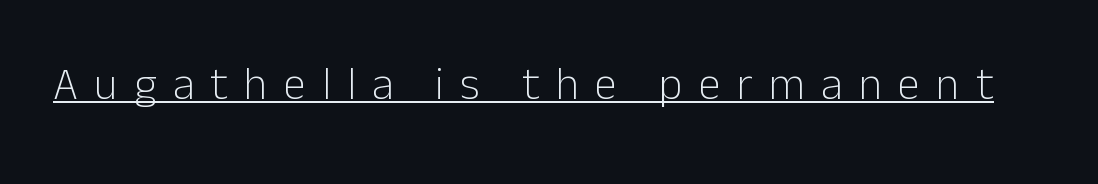
{"serif": "no", "italic": "no", "bold": "no", "weight": "light", "width": "normal", "stroke_contrast": "low", "x_height": "medium", "monospaced": "no", "underline": "yes", "letter_spacing": "wide", "letter_spacing_em": 0.36, "glyph_px": 45}
